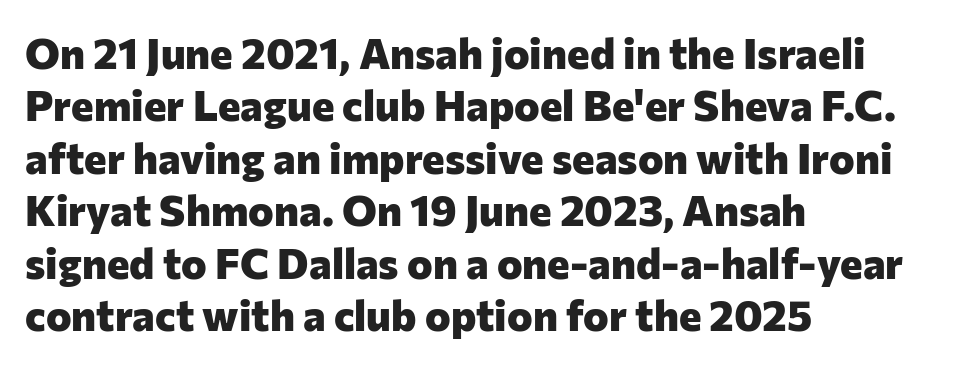
{"serif": "no", "italic": "no", "bold": "yes", "weight": "heavy", "width": "normal", "stroke_contrast": "low", "x_height": "medium", "monospaced": "no", "underline": "no", "align": "left", "line_spacing_ratio": 1.22, "letter_spacing": "normal", "letter_spacing_em": 0.0, "glyph_px": 43}
